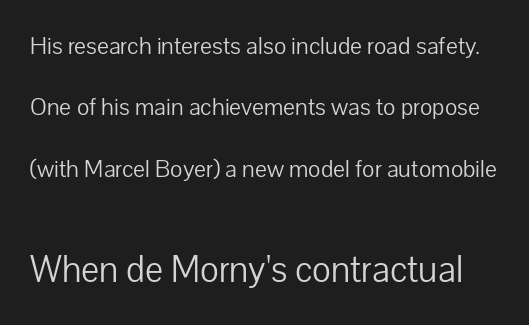
Leading: increased. This sample has the flowing, uneven cadence of proportional lettering. The typeface chosen for these lines omits serifs. A bare baseline throughout the passage. Tracking value appears to be zero — textbook default spacing. No letter is thick-stroked: the sample isn't bold.
